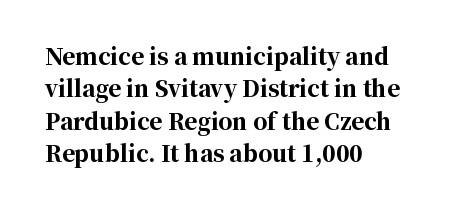
{"italic": "no", "bold": "yes", "underline": "no", "align": "left", "line_spacing": "normal", "line_spacing_ratio": 1.47, "letter_spacing": "normal", "letter_spacing_em": 0.0, "glyph_px": 22}
